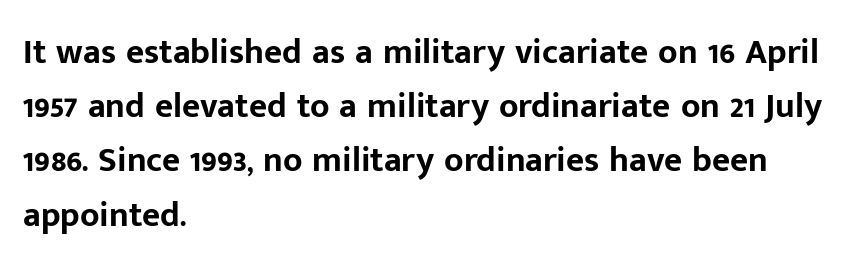
{"serif": "no", "italic": "no", "bold": "yes", "weight": "bold", "width": "normal", "stroke_contrast": "low", "x_height": "medium", "monospaced": "no", "underline": "no", "align": "left", "line_spacing": "normal", "line_spacing_ratio": 1.55, "letter_spacing": "normal", "letter_spacing_em": 0.0, "glyph_px": 35}
